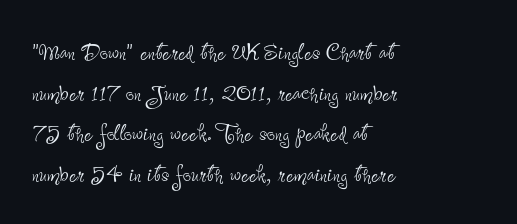
{"serif": "no", "bold": "no", "weight": "thin", "width": "condensed", "stroke_contrast": "low", "x_height": "small", "monospaced": "no", "underline": "no", "align": "left", "line_spacing": "normal", "line_spacing_ratio": 1.4, "letter_spacing": "normal", "letter_spacing_em": 0.0, "glyph_px": 29}
